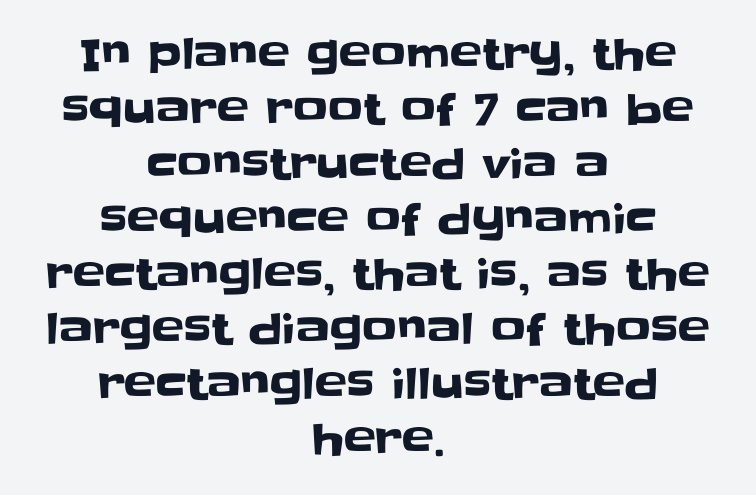
Q: Is the text italic (slanted)? A: No, it is upright.
Q: Is the typeface a serif or a sans-serif typeface? A: Sans-serif.
Q: Is the text underlined? A: No.
Q: How is the paragraph aligned? A: Centered.
Q: Is the spacing between letters normal or unusually wide? A: Normal.
Q: Is the spacing between lines tight, normal or loose? A: Normal.
Q: Width (condensed, normal, or wide)? A: Normal.
Q: Stroke contrast? A: Low.
Q: x-height? A: Large.
Q: Monospaced? A: No.
